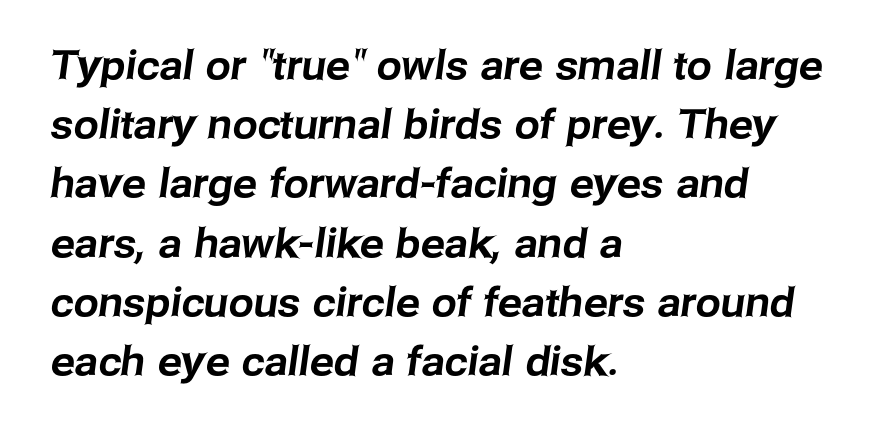
Regarding serifs, this sample does without them. Caption: multi-line text, flush left, ragged right. You could not count columns in this text — the font is proportionally spaced. The lines sit at an ordinary, default distance from one another. A clean baseline with only descenders dipping below it.
